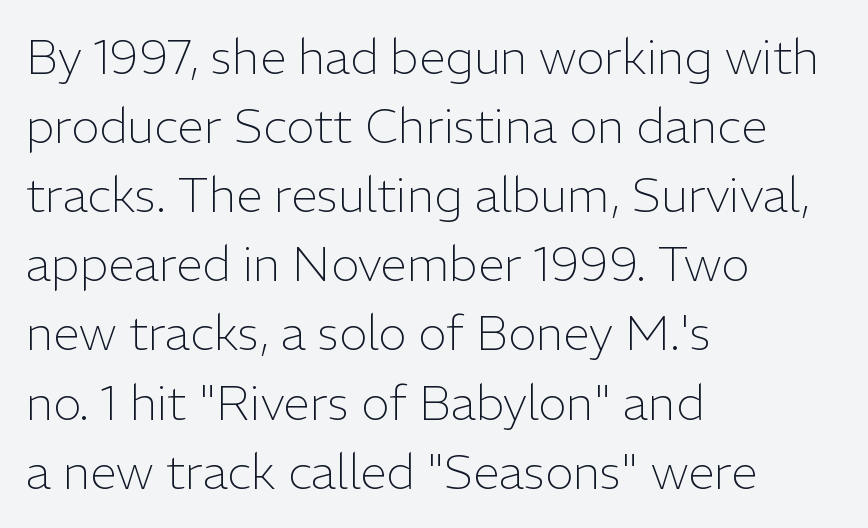
The image shows 48 px light sans-serif type, upright; set left-aligned, normal line spacing (1.44x), normal letter spacing, not underlined; low stroke contrast and a medium x-height.
